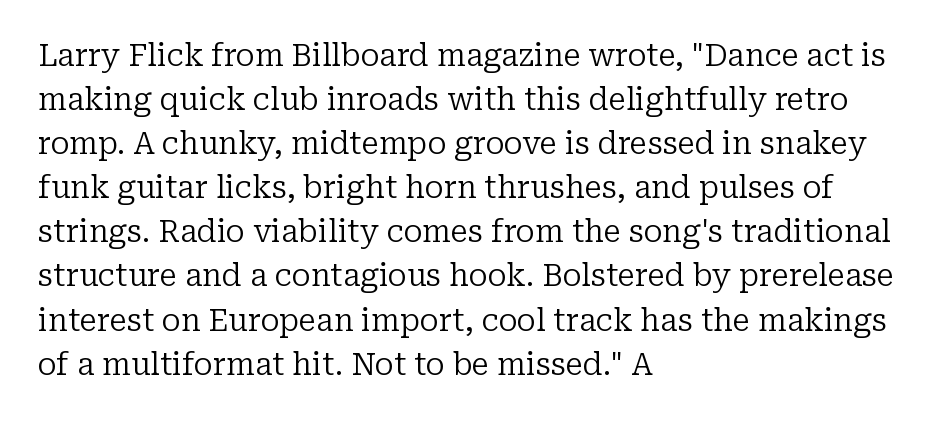
Q: Is the text bold? A: No.
Q: Is the text italic (slanted)? A: No, it is upright.
Q: Is the typeface a serif or a sans-serif typeface? A: Serif.
Q: Is the text underlined? A: No.
Q: How is the paragraph aligned? A: Left-aligned.
Q: Is the spacing between letters normal or unusually wide? A: Normal.
Q: Is the spacing between lines tight, normal or loose? A: Normal.
Q: Width (condensed, normal, or wide)? A: Normal.
Q: Stroke contrast? A: Low.
Q: x-height? A: Medium.
Q: Monospaced? A: No.
